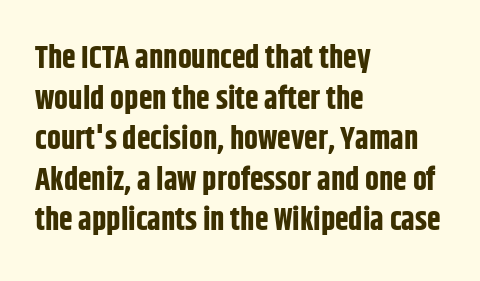
There is no visible air inserted between adjacent glyphs. Chunky letters — that's bold for sure. Does the type have serifs? No, each stem ends abruptly. Posture: straight, roman, zero tilt. Every row of glyphs begins at an identical x-position on the left.
